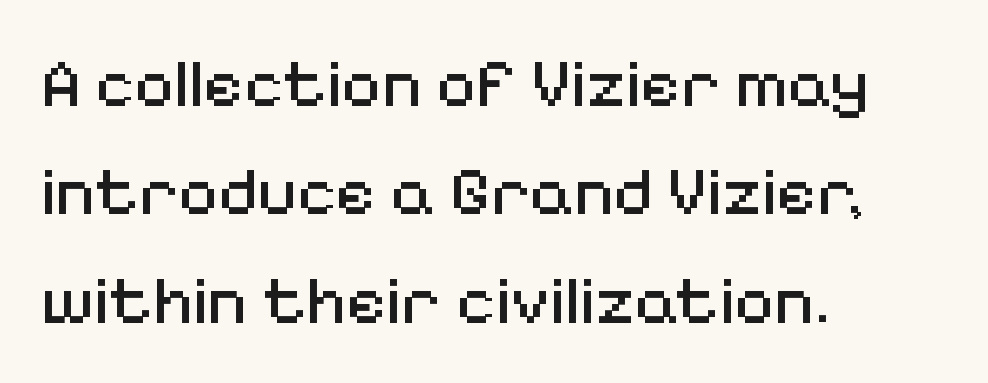
{"serif": "no", "italic": "no", "bold": "no", "weight": "regular", "width": "normal", "stroke_contrast": "medium", "x_height": "medium", "monospaced": "no", "underline": "no", "align": "left", "line_spacing": "normal", "line_spacing_ratio": 1.57, "letter_spacing": "normal", "letter_spacing_em": 0.0, "glyph_px": 69}
